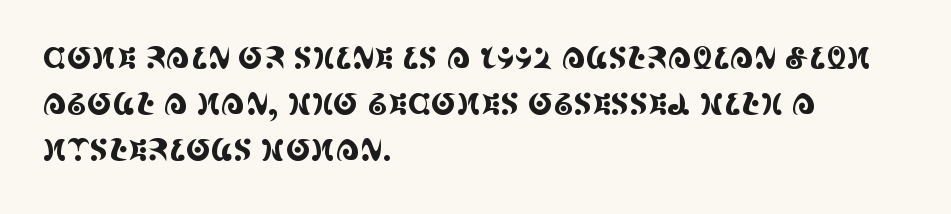
The image shows 30 px condensed serif type, upright; set left-aligned, normal line spacing (1.54x), normal letter spacing, not underlined; a large x-height.
